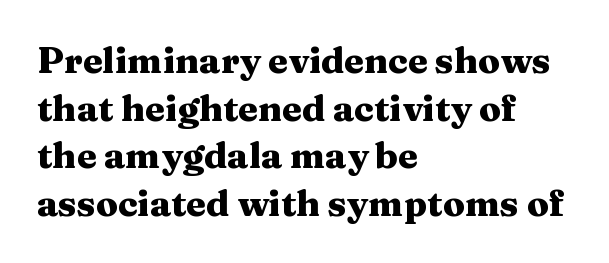
A typesetter would label this face a serif. The designer left line spacing at the default. Words float on clear page, feet unadorned. Short and long lines alike share a common starting point at left. Look at the tracking — it's just the regular setting, nothing added.
